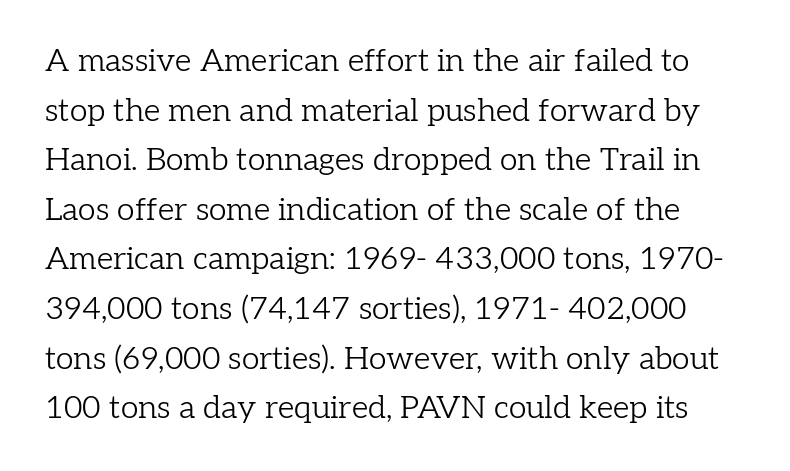
The face used here is seriffed, in the tradition of book romans. Quick note: underline off. Does the leading feel generous? No, just average. Is this a heavy cut? Hardly; it is regular or lighter. Look at the tracking — it's just the regular setting, nothing added. Is there any slant? The stems are plumb.
